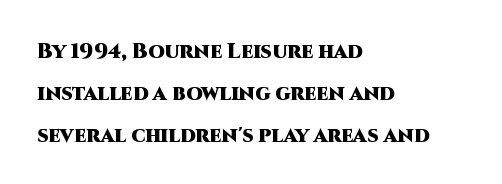
Each glyph is drawn with heavy, bold strokes. Students, note that the glyphs here touch the page at normal intervals. Horizontal bands of white between lines are thick stripes. Line beginnings align vertically; line endings do not.
